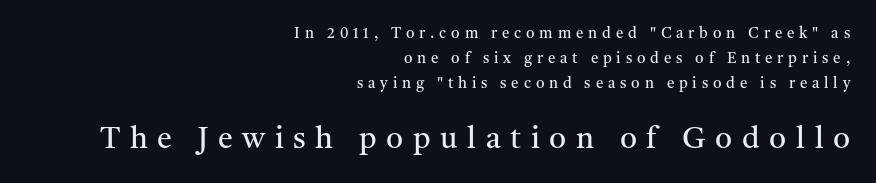
{"serif": "yes", "italic": "no", "bold": "no", "weight": "regular", "width": "normal", "stroke_contrast": "medium", "x_height": "medium", "monospaced": "no", "underline": "no", "align": "right", "line_spacing": "normal", "line_spacing_ratio": 1.67, "letter_spacing": "wide", "letter_spacing_em": 0.32, "larger_block": "second", "size_ratio": 2.0, "glyph_px": 30}
